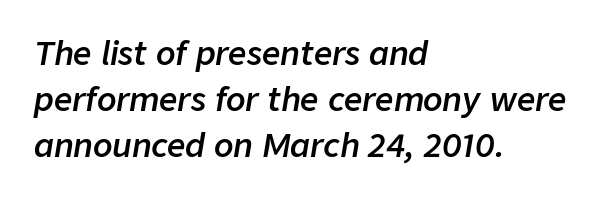
The image shows 32 px semibold type, italic (leaning right); set left-aligned, normal line spacing (1.43x), normal letter spacing, not underlined; low stroke contrast and a medium x-height.
